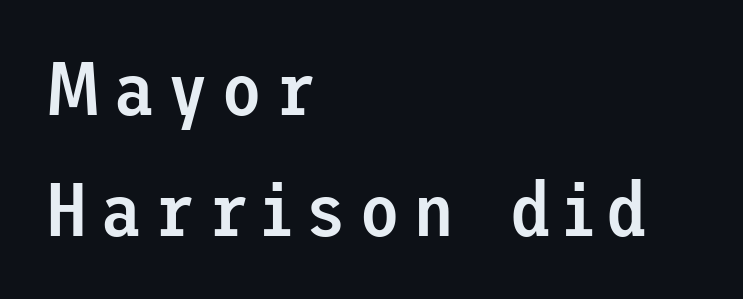
This sample uses a sans-serif face. Is the type bold? Partly — it's a semibold, heavier than regular but not fully bold. Do the letters lean? They stand straight. Clear beneath every line of the passage. Every row of glyphs begins at an identical x-position on the left.
